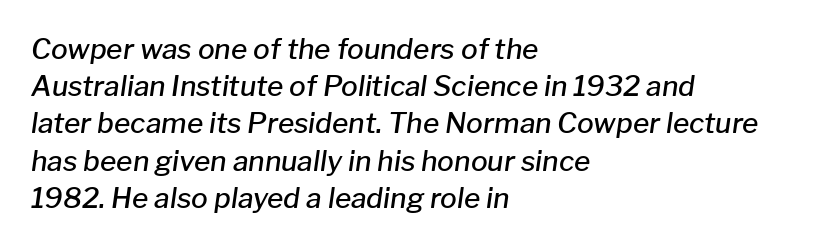
The image shows 28 px semibold type, italic (leaning right); set left-aligned, normal line spacing (1.33x), normal letter spacing, not underlined; low stroke contrast and a medium x-height.
